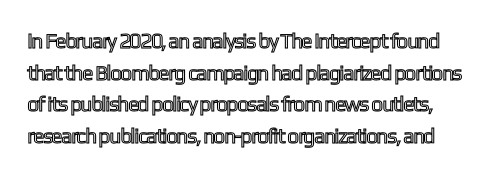
Q: Is the text italic (slanted)? A: No, it is upright.
Q: Is the text underlined? A: No.
Q: Is the spacing between letters normal or unusually wide? A: Normal.
Q: Is the spacing between lines tight, normal or loose? A: Normal.
